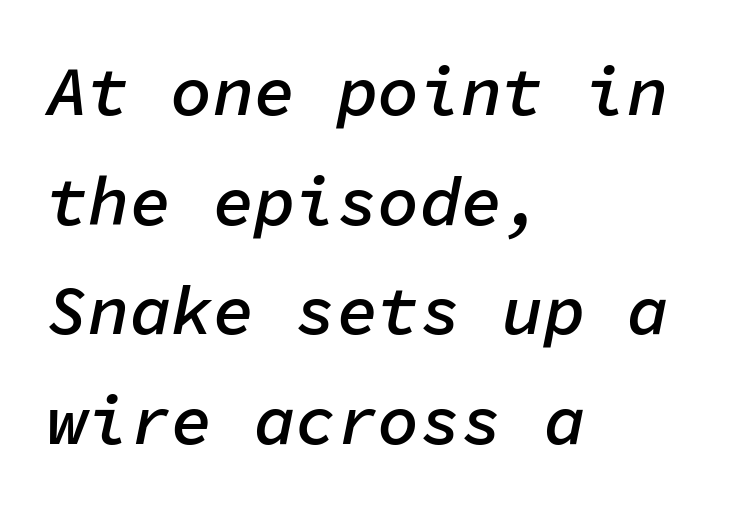
Q: Is the text bold? A: Semi-bold.
Q: Is the text italic (slanted)? A: Yes, it leans right by about 11 degrees.
Q: Is the text underlined? A: No.
Q: How is the paragraph aligned? A: Left-aligned.
Q: Is the spacing between letters normal or unusually wide? A: Normal.
Q: Is the spacing between lines tight, normal or loose? A: Normal.
Q: Width (condensed, normal, or wide)? A: Normal.
Q: Stroke contrast? A: Low.
Q: x-height? A: Medium.
Q: Monospaced? A: Yes.
